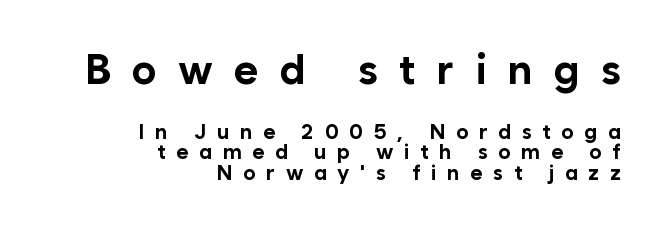
The image shows 42 px bold sans-serif type, upright; set right-aligned, tight line spacing (0.98x), unusually wide letter spacing (+0.5 em), not underlined; the first (top) block is 2.0x larger; low stroke contrast and a medium x-height.
